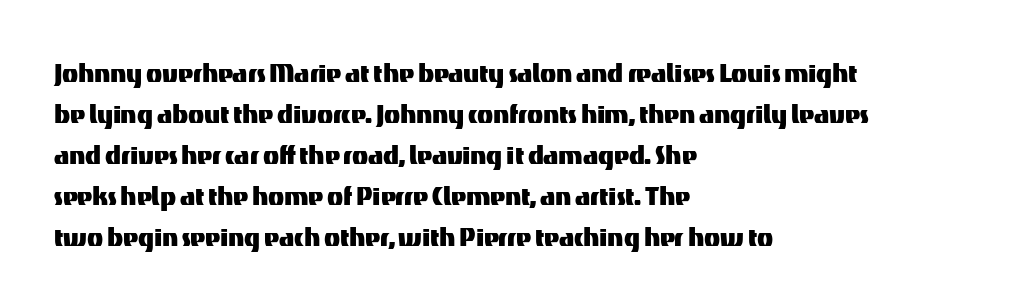
Q: Is the text italic (slanted)? A: No, it is upright.
Q: Is the typeface a serif or a sans-serif typeface? A: Sans-serif.
Q: Is the text underlined? A: No.
Q: How is the paragraph aligned? A: Left-aligned.
Q: Is the spacing between letters normal or unusually wide? A: Normal.
Q: Width (condensed, normal, or wide)? A: Normal.
Q: Stroke contrast? A: Medium.
Q: x-height? A: Medium.
Q: Monospaced? A: No.
